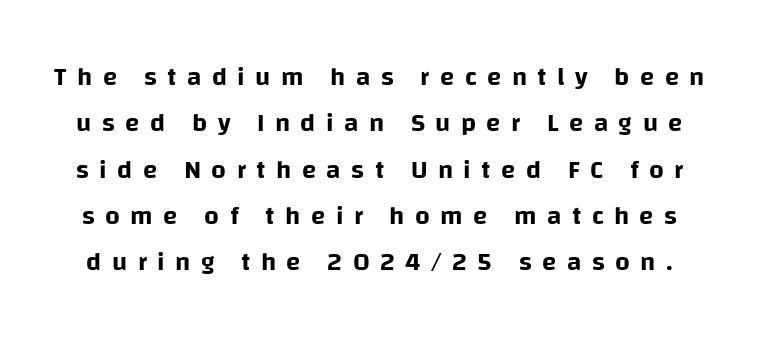
The image shows 26 px text type, upright; set line spacing 1.78x, unusually wide letter spacing (+0.4 em), not underlined.
